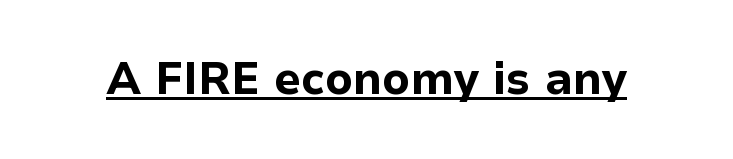
Q: Is the text bold? A: Yes.
Q: Is the text italic (slanted)? A: No, it is upright.
Q: Is the typeface a serif or a sans-serif typeface? A: Sans-serif.
Q: Is the text underlined? A: Yes.
Q: Is the spacing between letters normal or unusually wide? A: Normal.
Q: Width (condensed, normal, or wide)? A: Normal.
Q: Stroke contrast? A: Low.
Q: x-height? A: Medium.
Q: Monospaced? A: No.
